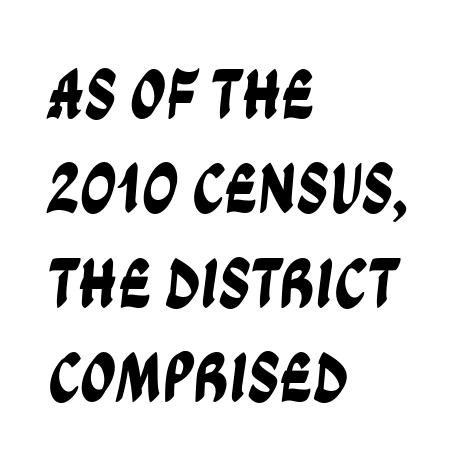
Q: Is the typeface a serif or a sans-serif typeface? A: Sans-serif.
Q: Is the text underlined? A: No.
Q: How is the paragraph aligned? A: Left-aligned.
Q: Is the spacing between letters normal or unusually wide? A: Normal.
Q: Is the spacing between lines tight, normal or loose? A: Normal.
Q: Width (condensed, normal, or wide)? A: Condensed.
Q: Stroke contrast? A: Low.
Q: x-height? A: Large.
Q: Monospaced? A: No.
